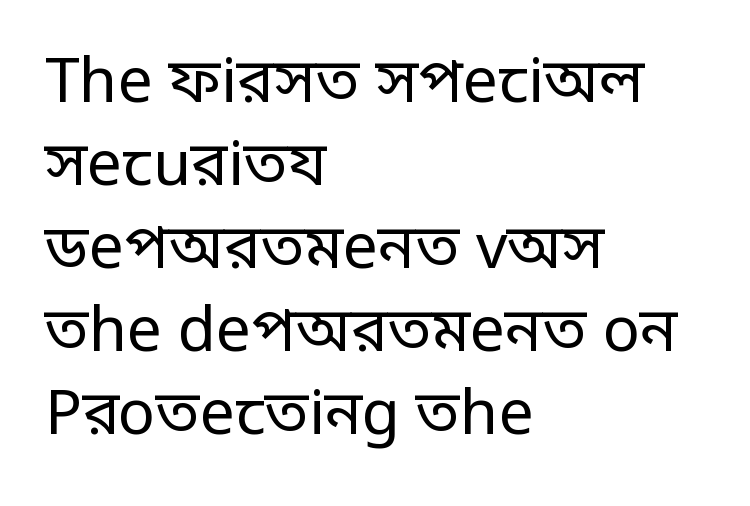
Italic: no, the glyphs are upright roman. Just letters on the line, the space beneath them empty. Look at the bottom of the vertical strokes: they stop flat, with no serifs. A typesetter would call this zero additional tracking.
